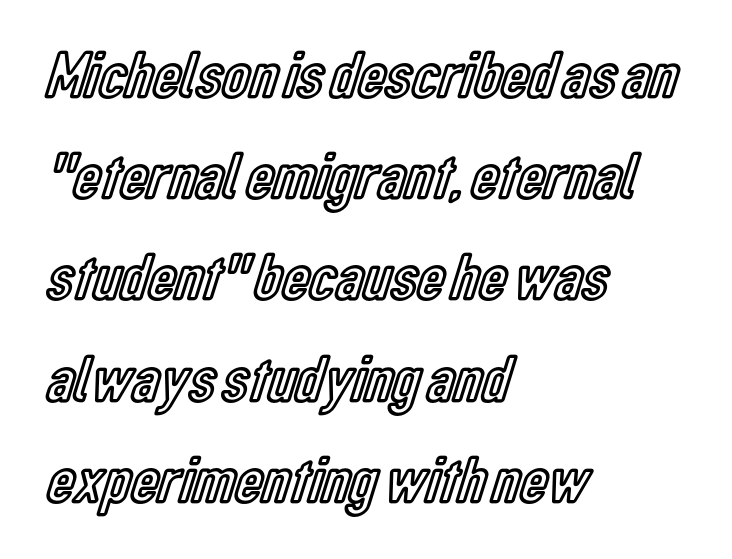
The image shows 67 px condensed type; set left-aligned, normal line spacing (1.51x), normal letter spacing, not underlined; a medium x-height.
